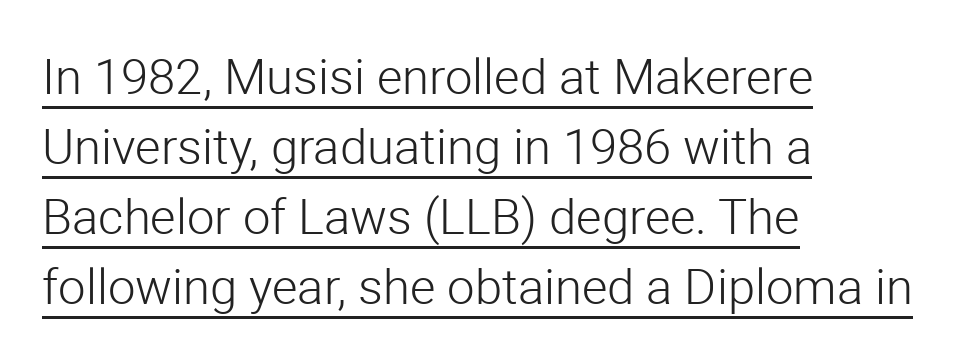
The image shows 49 px light sans-serif type, upright; set left-aligned, normal line spacing (1.43x), normal letter spacing, underlined; low stroke contrast and a medium x-height.
